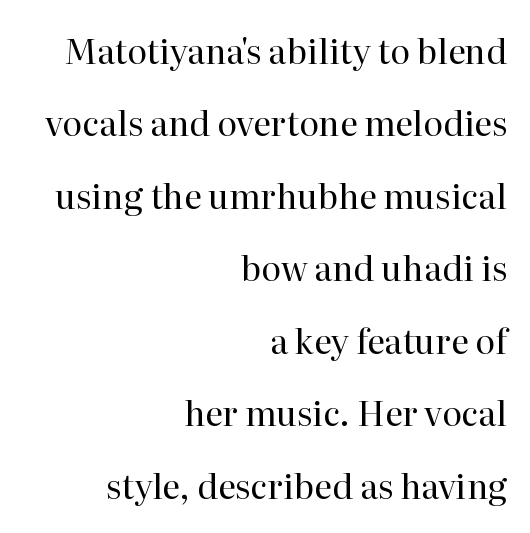
{"serif": "yes", "italic": "no", "bold": "no", "weight": "regular", "width": "normal", "stroke_contrast": "high", "x_height": "medium", "monospaced": "no", "underline": "no", "align": "right", "line_spacing": "loose", "line_spacing_ratio": 2.13, "letter_spacing": "normal", "letter_spacing_em": 0.0, "glyph_px": 34}
